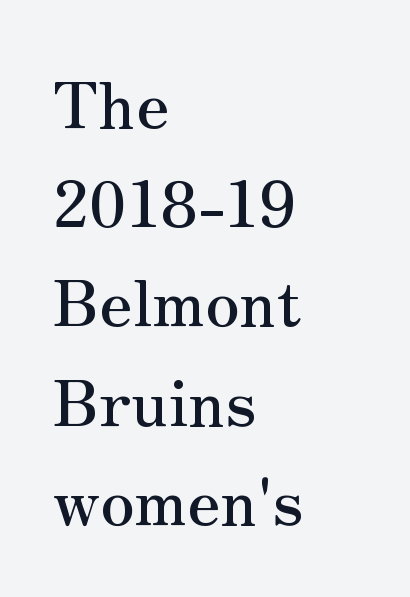
Q: Is the text italic (slanted)? A: No, it is upright.
Q: Is the typeface a serif or a sans-serif typeface? A: Serif.
Q: Is the text underlined? A: No.
Q: How is the paragraph aligned? A: Left-aligned.
Q: Is the spacing between letters normal or unusually wide? A: Normal.
Q: Is the spacing between lines tight, normal or loose? A: Normal.
Q: Width (condensed, normal, or wide)? A: Normal.
Q: Stroke contrast? A: Medium.
Q: x-height? A: Small.
Q: Monospaced? A: No.
